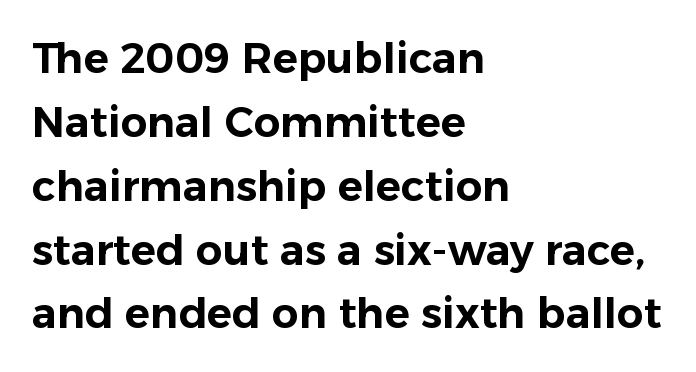
{"serif": "no", "italic": "no", "width": "normal", "stroke_contrast": "low", "x_height": "medium", "monospaced": "no", "underline": "no", "align": "left", "line_spacing": "normal", "line_spacing_ratio": 1.52, "letter_spacing": "normal", "letter_spacing_em": 0.0, "glyph_px": 42}
